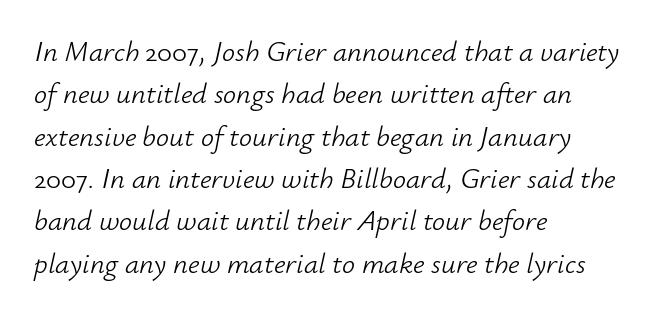
{"italic": "yes", "lean": "right", "slant_degrees": 12, "bold": "no", "weight": "light", "width": "normal", "stroke_contrast": "low", "x_height": "small", "monospaced": "no", "underline": "no", "align": "left", "line_spacing": "normal", "line_spacing_ratio": 1.46, "letter_spacing": "normal", "letter_spacing_em": 0.0, "glyph_px": 29}
